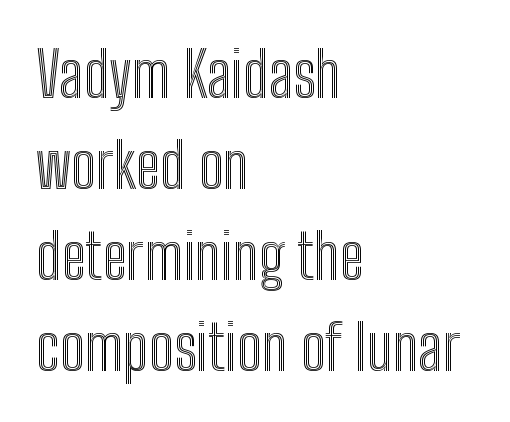
Q: Is the text italic (slanted)? A: No, it is upright.
Q: Is the text underlined? A: No.
Q: How is the paragraph aligned? A: Left-aligned.
Q: Is the spacing between letters normal or unusually wide? A: Normal.
Q: Is the spacing between lines tight, normal or loose? A: Normal.
Q: Width (condensed, normal, or wide)? A: Condensed.
Q: x-height? A: Medium.
Q: Monospaced? A: No.
